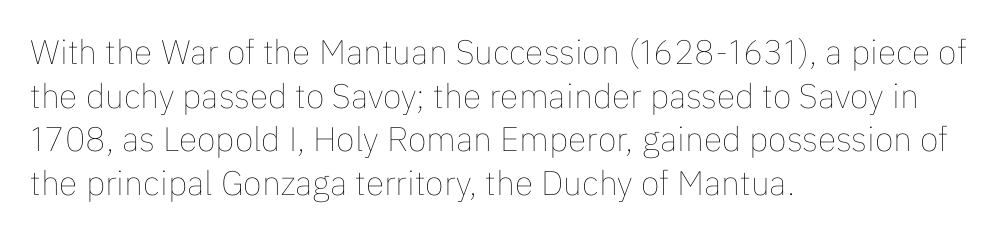
Q: Is the text bold? A: No.
Q: Is the text italic (slanted)? A: No, it is upright.
Q: Is the text underlined? A: No.
Q: How is the paragraph aligned? A: Left-aligned.
Q: Is the spacing between letters normal or unusually wide? A: Normal.
Q: Is the spacing between lines tight, normal or loose? A: Normal.
Q: Width (condensed, normal, or wide)? A: Normal.
Q: Stroke contrast? A: Low.
Q: x-height? A: Medium.
Q: Monospaced? A: No.
